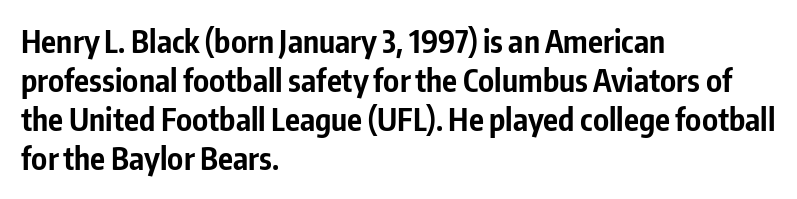
The image shows 31 px bold, condensed sans-serif type, upright; set left-aligned, normal line spacing (1.26x), normal letter spacing, not underlined; low stroke contrast and a medium x-height.
